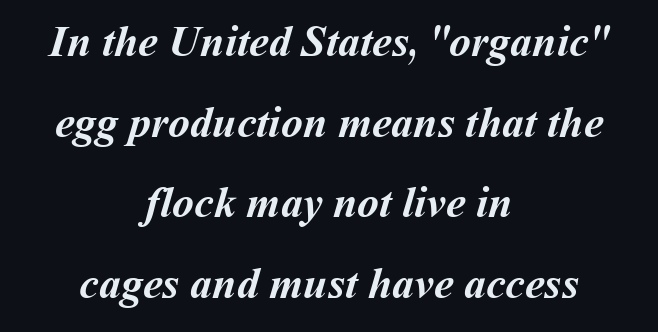
Here the glyphs are tracked normally, forming tight word shapes. The face used here has the dense, thick strokes of a bold. Honestly, there is no underline to notice here at all. These lines are rendered in a variable-pitch font. Visually the block forms a symmetrical silhouette, jagged on both flanks.
